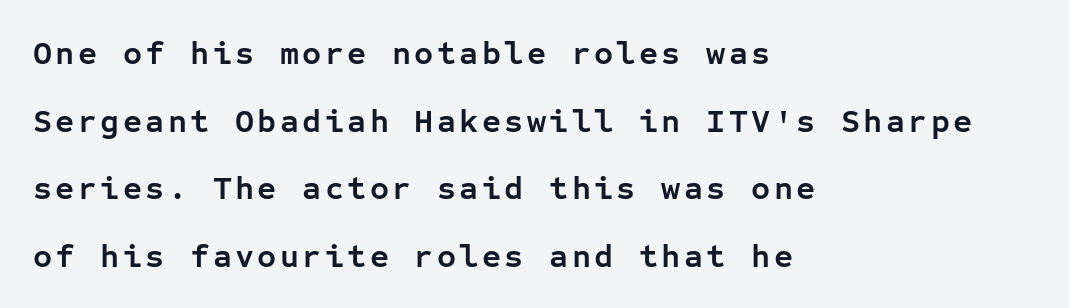
Q: Is the text bold? A: Yes.
Q: Is the text italic (slanted)? A: No, it is upright.
Q: Is the typeface a serif or a sans-serif typeface? A: Sans-serif.
Q: Is the text underlined? A: No.
Q: How is the paragraph aligned? A: Left-aligned.
Q: Is the spacing between lines tight, normal or loose? A: Loose.
Q: Width (condensed, normal, or wide)? A: Normal.
Q: Stroke contrast? A: Low.
Q: x-height? A: Medium.
Q: Monospaced? A: Yes.
